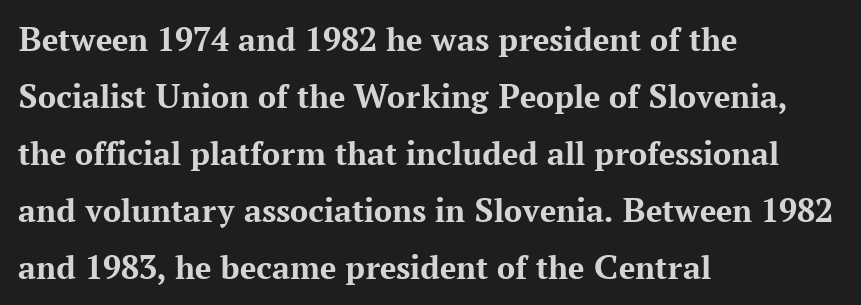
Q: Is the text bold? A: Yes.
Q: Is the text italic (slanted)? A: No, it is upright.
Q: Is the typeface a serif or a sans-serif typeface? A: Serif.
Q: Is the text underlined? A: No.
Q: How is the paragraph aligned? A: Left-aligned.
Q: Is the spacing between letters normal or unusually wide? A: Normal.
Q: Is the spacing between lines tight, normal or loose? A: Normal.
Q: Width (condensed, normal, or wide)? A: Normal.
Q: Stroke contrast? A: Medium.
Q: x-height? A: Medium.
Q: Monospaced? A: No.
